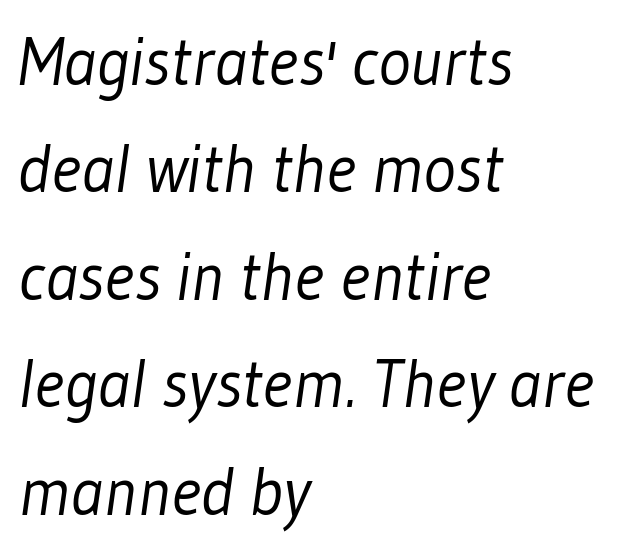
You can tell from the bare stems that sans-serif type was used. This rendering features lettering with no underline. Each letter keeps its own natural width here, so spacing adapts to shape. Leading: standard. Caption: multi-line text, flush left, ragged right. No chunkiness to these letters — they're not bold.
